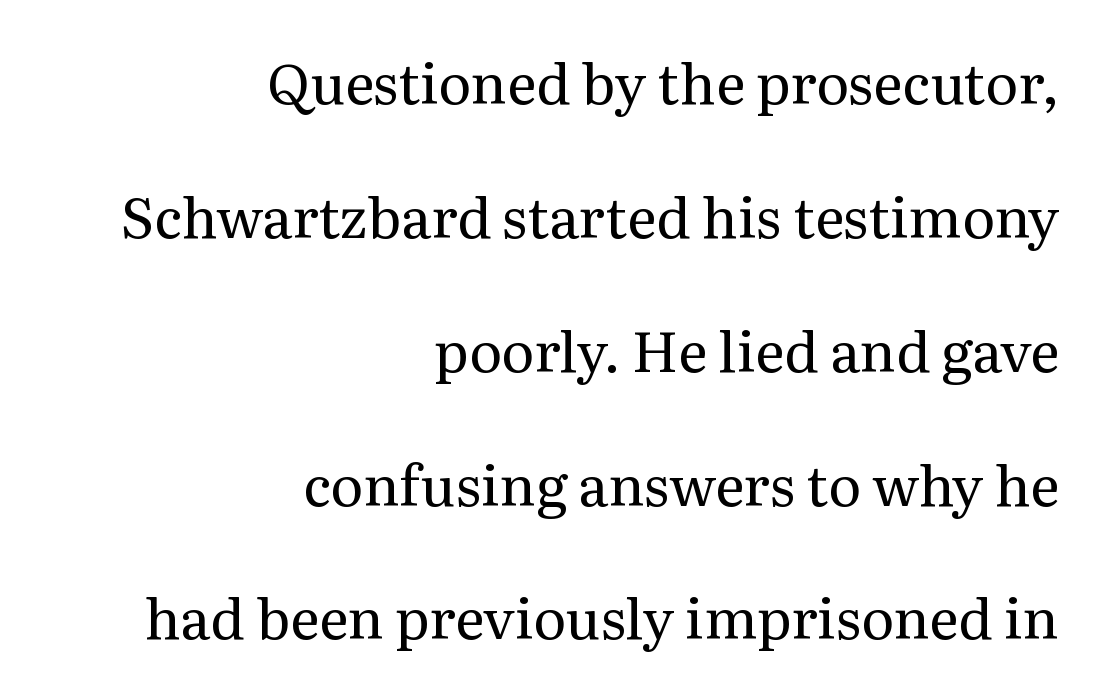
The image shows 56 px regular-weight serif type, upright; set right-aligned, loose line spacing (2.39x), normal letter spacing, not underlined; medium stroke contrast and a medium x-height.
